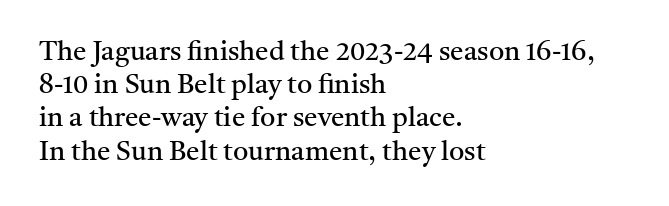
The image shows 27 px text type, upright; set left-aligned, line spacing 1.23x, normal letter spacing, not underlined.
